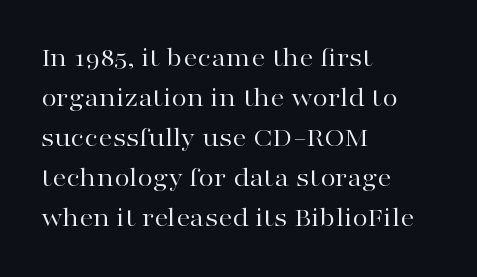
{"serif": "yes", "italic": "no", "bold": "no", "weight": "regular", "width": "wide", "stroke_contrast": "high", "x_height": "medium", "monospaced": "no", "underline": "no", "align": "left", "line_spacing": "normal", "line_spacing_ratio": 1.43, "letter_spacing": "normal", "letter_spacing_em": 0.0, "glyph_px": 28}
